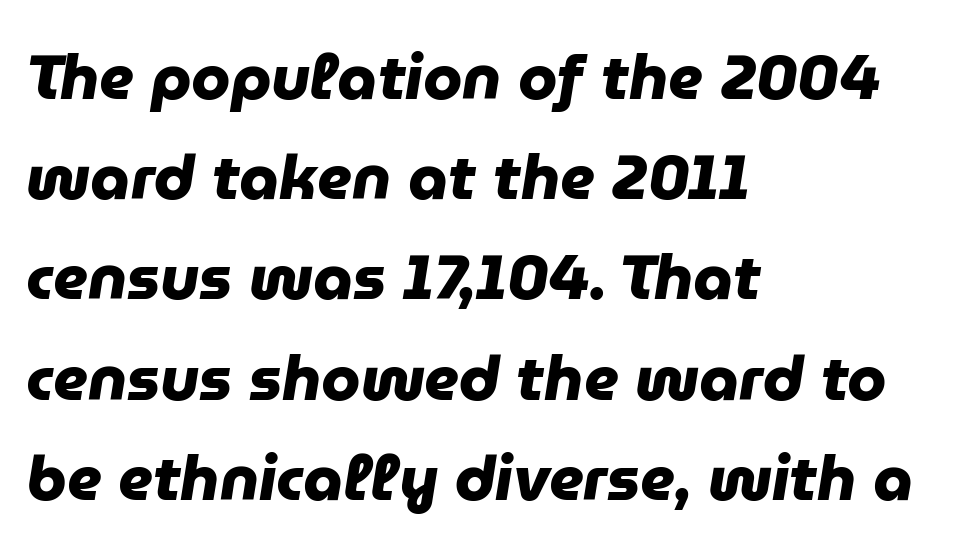
{"serif": "no", "bold": "yes", "weight": "heavy", "width": "normal", "stroke_contrast": "low", "x_height": "medium", "monospaced": "no", "underline": "no", "align": "left", "line_spacing": "normal", "line_spacing_ratio": 1.59, "letter_spacing": "normal", "letter_spacing_em": 0.0, "glyph_px": 63}
